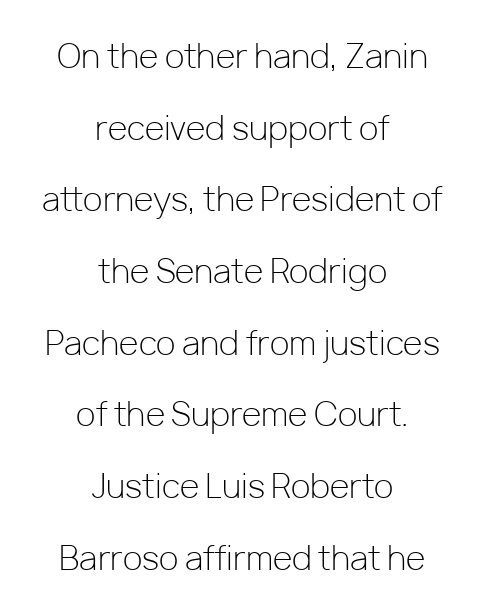
Think of a printed novel: that variable character pitch is what you see here. Line spacing here is loose. Stems and bowls with no extra thickness — not bold. The letterforms sit shoulder to shoulder at normal distance. The whitespace from short lines is split evenly between both sides.
